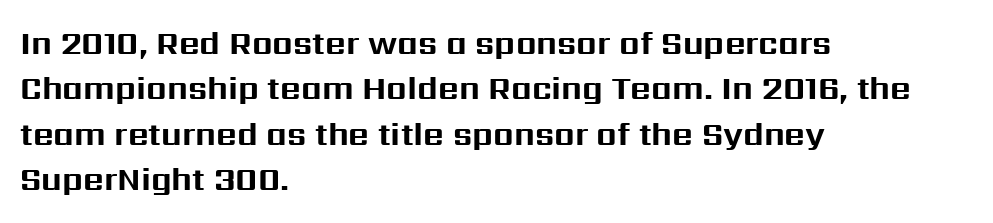
{"serif": "no", "italic": "no", "bold": "yes", "weight": "bold", "width": "normal", "stroke_contrast": "medium", "x_height": "medium", "monospaced": "no", "underline": "no", "align": "left", "line_spacing": "normal", "line_spacing_ratio": 1.42, "letter_spacing": "normal", "letter_spacing_em": 0.0, "glyph_px": 32}
